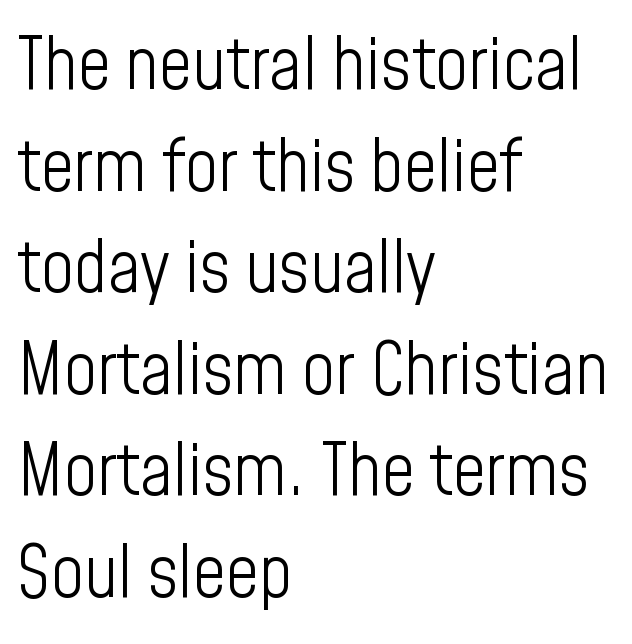
Q: Is the text bold? A: No.
Q: Is the text italic (slanted)? A: No, it is upright.
Q: Is the typeface a serif or a sans-serif typeface? A: Sans-serif.
Q: Is the text underlined? A: No.
Q: How is the paragraph aligned? A: Left-aligned.
Q: Is the spacing between letters normal or unusually wide? A: Normal.
Q: Is the spacing between lines tight, normal or loose? A: Normal.
Q: Width (condensed, normal, or wide)? A: Condensed.
Q: Stroke contrast? A: Low.
Q: x-height? A: Medium.
Q: Monospaced? A: No.
